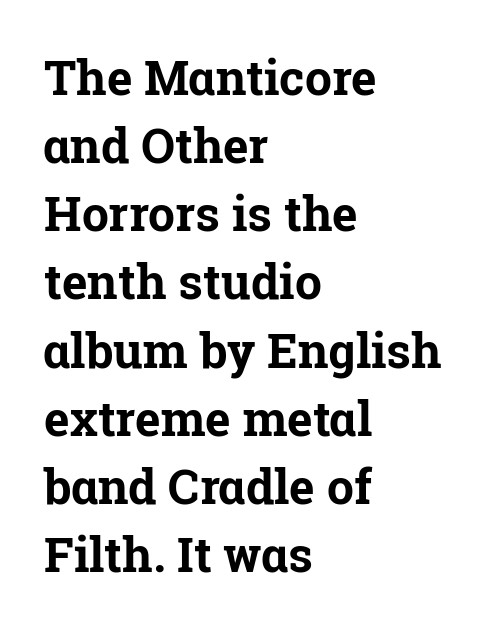
Quick note: underline off. The strokes are fattened all the way to bold. Every row of glyphs begins at an identical x-position on the left. The face used here is rendered with its standard letterfit.
